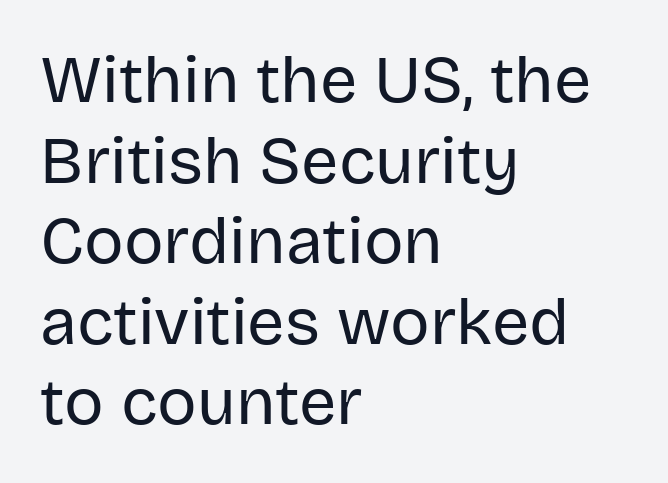
{"serif": "no", "italic": "no", "bold": "no", "weight": "regular", "width": "normal", "stroke_contrast": "low", "x_height": "large", "monospaced": "no", "underline": "no", "align": "left", "line_spacing_ratio": 1.22, "letter_spacing": "normal", "letter_spacing_em": 0.0, "glyph_px": 66}
